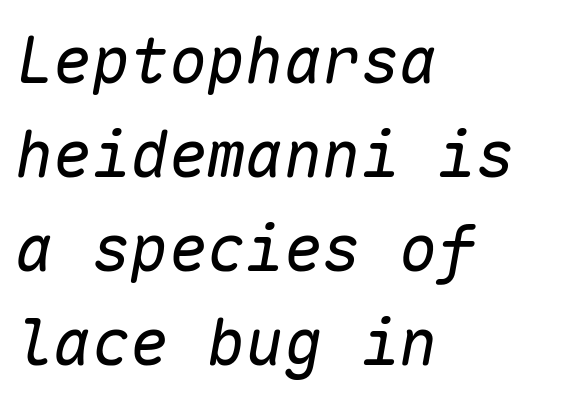
Tracking here is standard; glyphs follow each other at the usual distance. These lines stack with their left ends in a neat column. A quiet, ordinary-to-light weight characterises the typeface. The rendering uses typewriter-style spacing with identical character cells. Has an underline been added? It has not.
